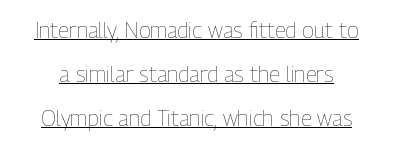
In terms of letterspacing, this is plain default setting. In terms of posture, this sample is upright. A typographer would call this underscored text. Reading down the column, the eye jumps a long way to each next line.
